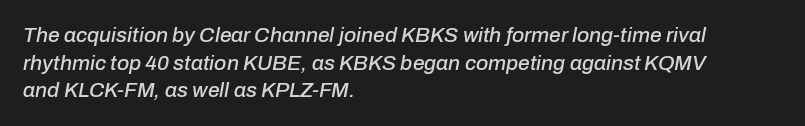
Q: Is the text italic (slanted)? A: Yes, it leans right by about 10 degrees.
Q: Is the text underlined? A: No.
Q: How is the paragraph aligned? A: Left-aligned.
Q: Is the spacing between letters normal or unusually wide? A: Normal.
Q: Is the spacing between lines tight, normal or loose? A: Normal.
